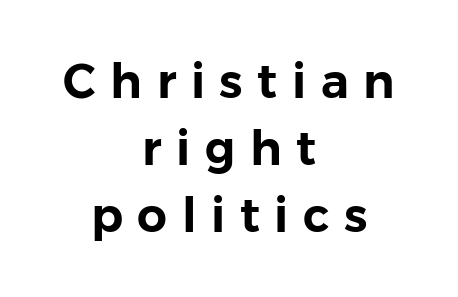
Leftover space on each line is divided equally before and after the words. If you measured baseline to baseline, you'd find a middling distance. Unmarked baselines from the first word to the last. Letter spacing: wide. Looks like regular typesetting: each glyph gets only the width it needs. Letterform terminals end flat and unadorned throughout the passage.
